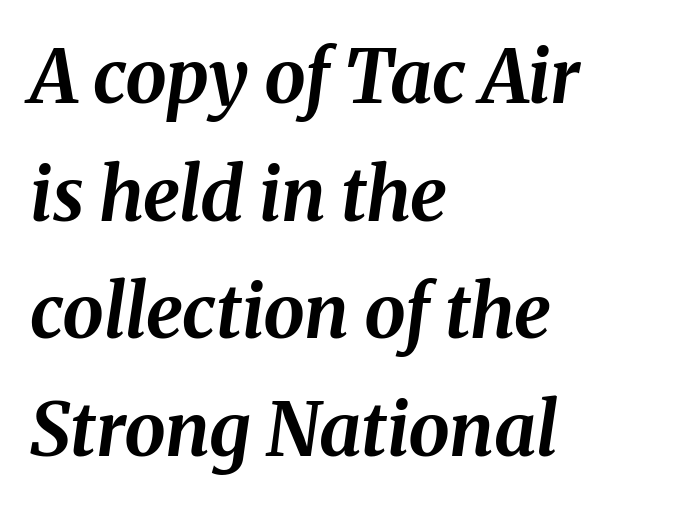
Q: Is the text bold? A: Yes.
Q: Is the text italic (slanted)? A: Yes, it leans right by about 8 degrees.
Q: Is the text underlined? A: No.
Q: How is the paragraph aligned? A: Left-aligned.
Q: Is the spacing between letters normal or unusually wide? A: Normal.
Q: Is the spacing between lines tight, normal or loose? A: Normal.
Q: Width (condensed, normal, or wide)? A: Normal.
Q: Stroke contrast? A: Medium.
Q: x-height? A: Medium.
Q: Monospaced? A: No.
